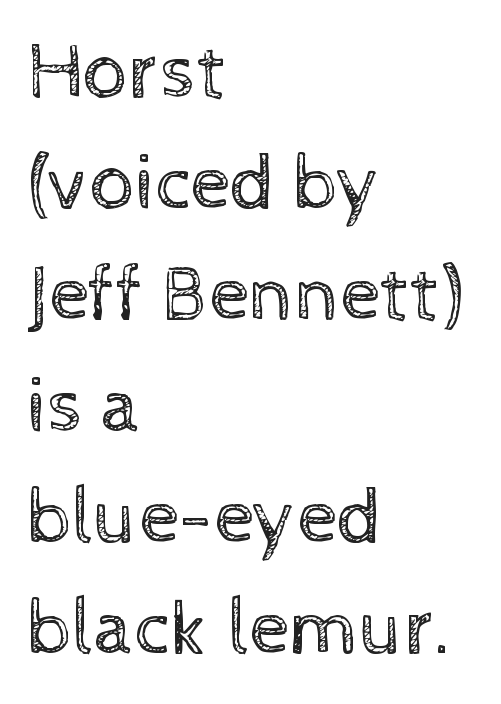
{"italic": "no", "bold": "no", "weight": "regular", "width": "normal", "x_height": "medium", "monospaced": "no", "underline": "no", "align": "left", "line_spacing": "normal", "line_spacing_ratio": 1.39, "letter_spacing": "normal", "letter_spacing_em": 0.0, "glyph_px": 80}
